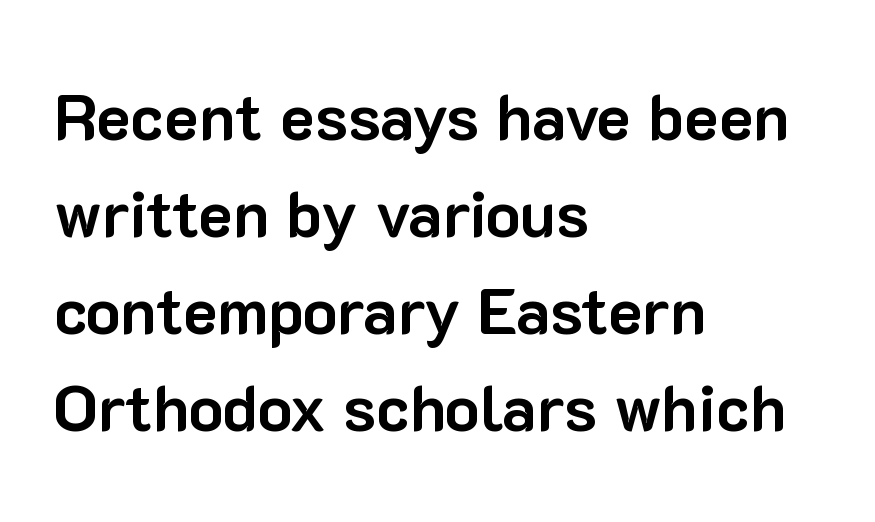
Q: Is the text bold? A: Yes.
Q: Is the text italic (slanted)? A: No, it is upright.
Q: Is the typeface a serif or a sans-serif typeface? A: Sans-serif.
Q: Is the text underlined? A: No.
Q: How is the paragraph aligned? A: Left-aligned.
Q: Is the spacing between letters normal or unusually wide? A: Normal.
Q: Is the spacing between lines tight, normal or loose? A: Normal.
Q: Width (condensed, normal, or wide)? A: Normal.
Q: Stroke contrast? A: Low.
Q: x-height? A: Medium.
Q: Monospaced? A: No.
